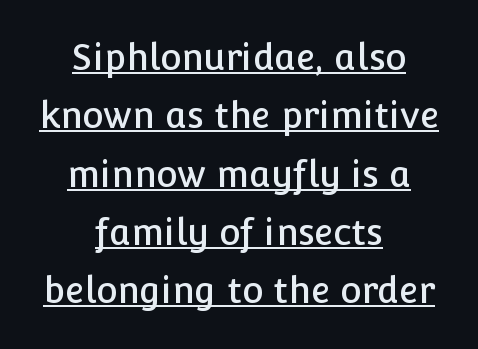
{"serif": "no", "italic": "no", "width": "normal", "stroke_contrast": "low", "x_height": "medium", "monospaced": "no", "underline": "yes", "align": "center", "line_spacing": "normal", "line_spacing_ratio": 1.62, "letter_spacing": "normal", "letter_spacing_em": 0.0, "glyph_px": 36}
